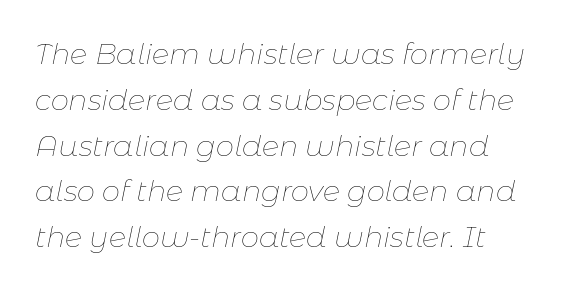
The passage shown is typed in a proportional face where columns would drift. The leading is moderate, giving the passage an even texture. The lettering tilts uniformly, giving the passage an italic look. Rule under the text: the space is simply empty. Here the glyphs are tracked normally, forming tight word shapes. These glyphs show unthickened strokes, regular width or finer.
